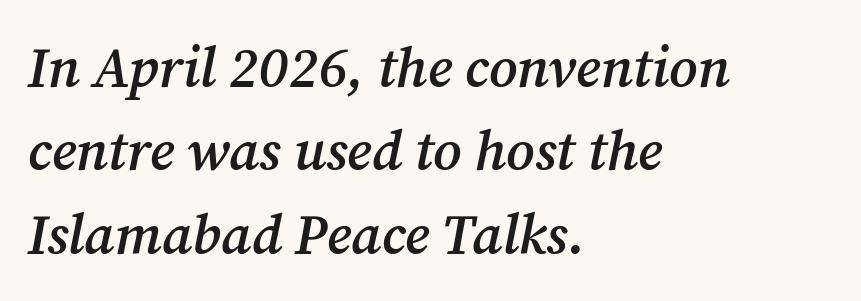
{"serif": "yes", "italic": "yes", "lean": "right", "slant_degrees": 12, "bold": "semi", "weight": "semibold", "width": "normal", "stroke_contrast": "medium", "x_height": "medium", "monospaced": "no", "underline": "no", "align": "left", "line_spacing": "normal", "line_spacing_ratio": 1.49, "letter_spacing": "normal", "letter_spacing_em": 0.0, "glyph_px": 56}
